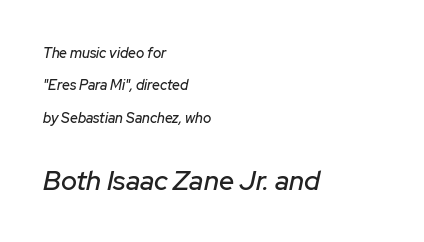
{"italic": "yes", "lean": "right", "slant_degrees": 12, "underline": "no", "align": "left", "line_spacing": "loose", "line_spacing_ratio": 2.31, "letter_spacing": "normal", "letter_spacing_em": 0.0, "larger_block": "second", "size_ratio": 1.93, "glyph_px": 27}
